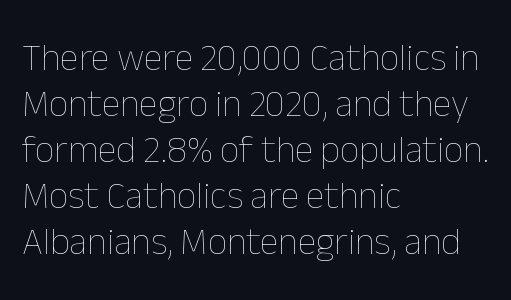
No chunkiness to these letters — they're not bold. This sample is left-justified, so line endings fall wherever the words run out. Nobody drew a line under any word here. The passage shown is typed in a proportional face where columns would drift. Nobody touched the tracking dial on this one.
